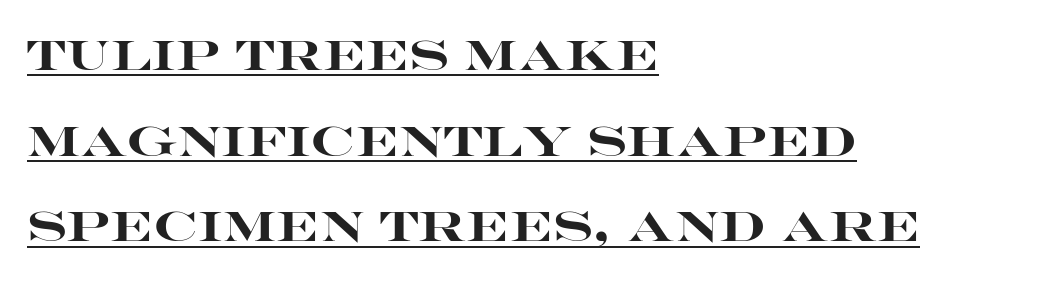
The image shows 41 px heavy, wide type, upright; set left-aligned, loose line spacing (2.09x), normal letter spacing, underlined; high stroke contrast and a large x-height.
